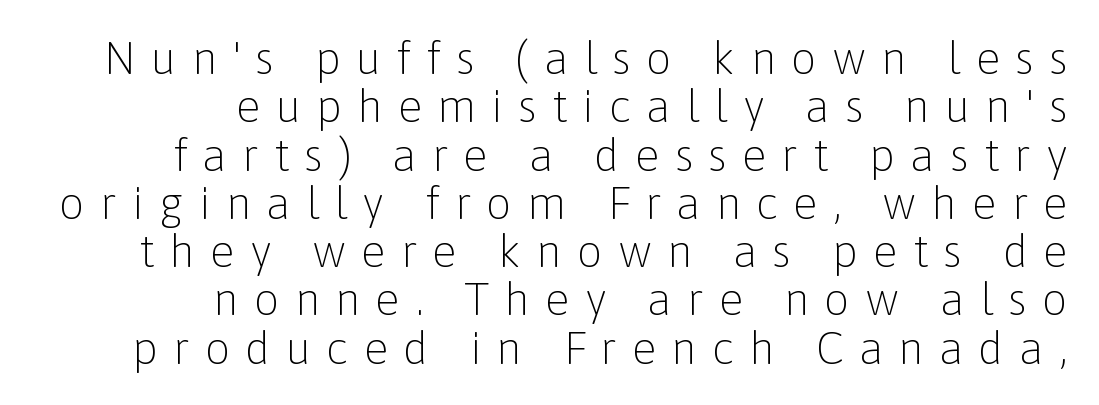
This sample trades vertical openness for compactness between lines. Tracking value appears strongly positive — letters spread wide. Casual observation: everything's shoved over to the right. Italic? Not at all — the glyphs are vertical. The string is rendered with underlining switched off. Varying glyph widths throughout — classic text-font behaviour.
